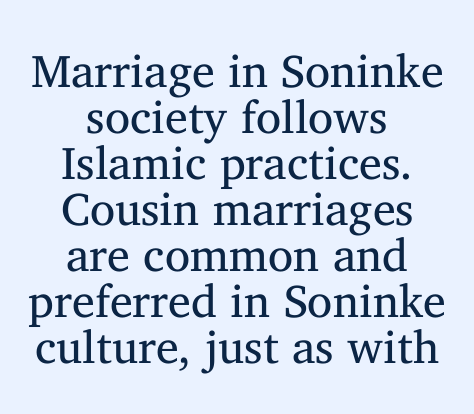
The space directly below the letters is spotless. Each new line begins almost immediately beneath the previous one. Every row of glyphs is offset so its center matches the block's center. Stems here are at most as thick as an everyday book face. Nobody touched the tracking dial on this one. The specimen reads as upright at a glance.
